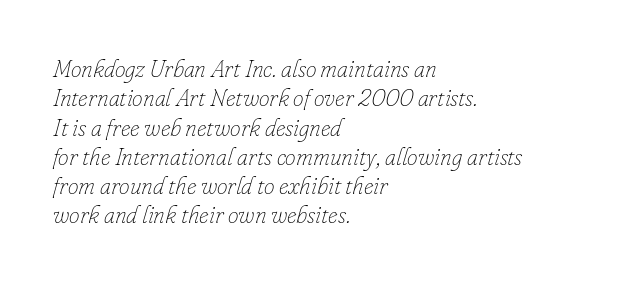
{"italic": "yes", "lean": "right", "slant_degrees": 16, "bold": "no", "underline": "no", "align": "left", "line_spacing_ratio": 1.22, "letter_spacing": "normal", "letter_spacing_em": 0.0, "glyph_px": 24}
